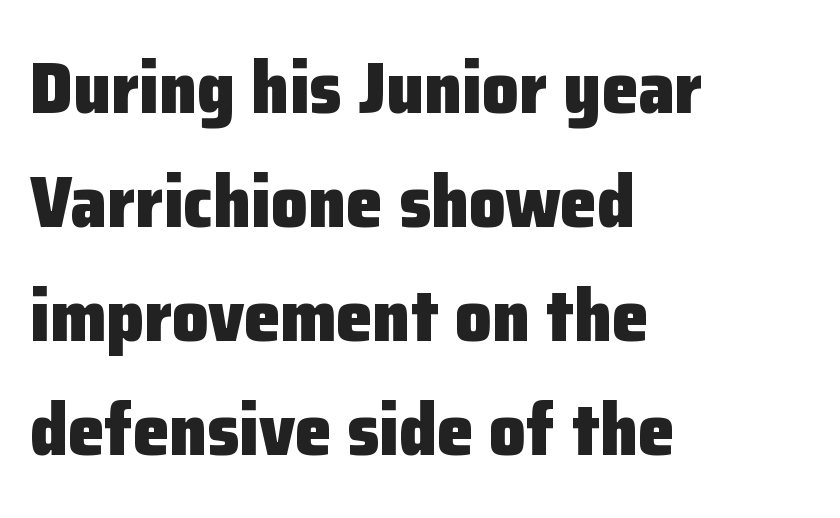
Note the varied advance widths — an 'i' is clearly narrower than an 'm'. A full-strength bold gives these letters their thick strokes. Rendered with straight, roman letterforms. If you drew a ruler down the left edge, every line would touch it.
